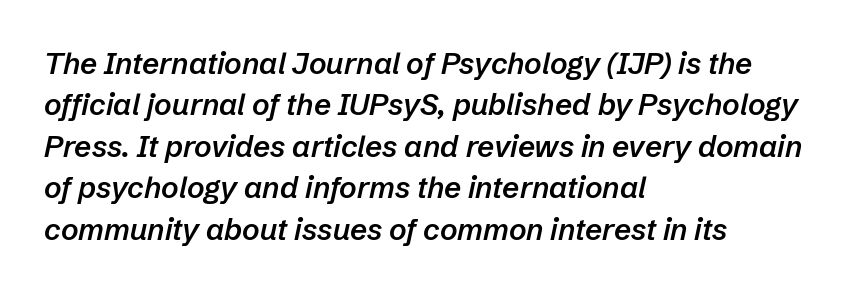
{"italic": "yes", "lean": "right", "slant_degrees": 12, "bold": "semi", "weight": "semibold", "width": "normal", "stroke_contrast": "low", "x_height": "medium", "monospaced": "no", "underline": "no", "align": "left", "line_spacing": "normal", "line_spacing_ratio": 1.38, "letter_spacing": "normal", "letter_spacing_em": 0.0, "glyph_px": 30}
